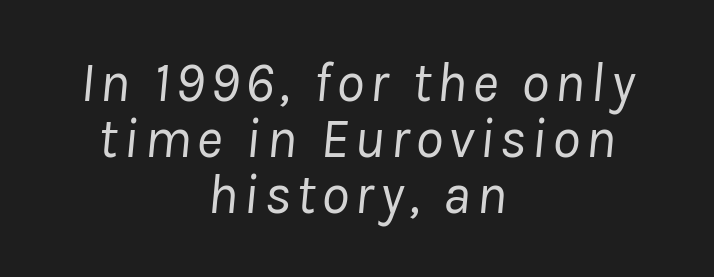
{"italic": "yes", "lean": "right", "slant_degrees": 8, "bold": "no", "weight": "regular", "width": "normal", "stroke_contrast": "low", "x_height": "medium", "monospaced": "no", "underline": "no", "align": "center", "line_spacing": "tight", "line_spacing_ratio": 1.0, "glyph_px": 56}
